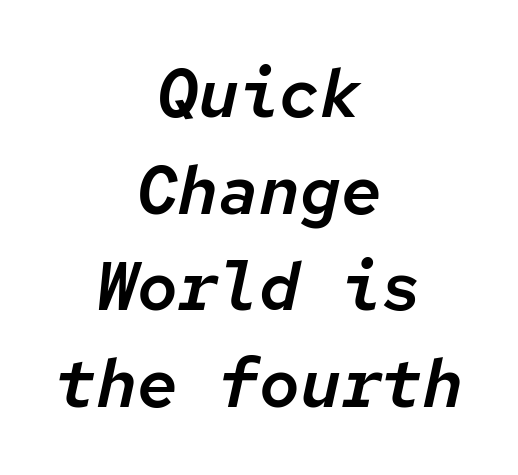
{"italic": "yes", "lean": "right", "slant_degrees": 12, "width": "normal", "stroke_contrast": "low", "x_height": "medium", "monospaced": "yes", "underline": "no", "align": "center", "line_spacing": "normal", "line_spacing_ratio": 1.42, "letter_spacing": "normal", "letter_spacing_em": 0.0, "glyph_px": 68}
